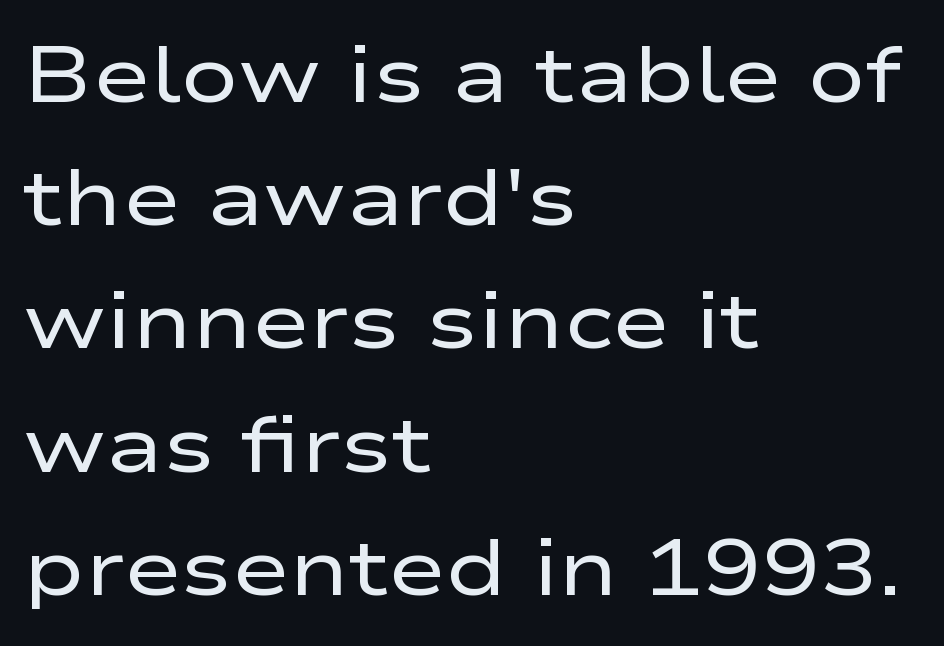
Q: Is the text bold? A: No.
Q: Is the text italic (slanted)? A: No, it is upright.
Q: Is the typeface a serif or a sans-serif typeface? A: Sans-serif.
Q: Is the text underlined? A: No.
Q: How is the paragraph aligned? A: Left-aligned.
Q: Is the spacing between letters normal or unusually wide? A: Normal.
Q: Is the spacing between lines tight, normal or loose? A: Normal.
Q: Width (condensed, normal, or wide)? A: Wide.
Q: Stroke contrast? A: Low.
Q: x-height? A: Medium.
Q: Monospaced? A: No.
